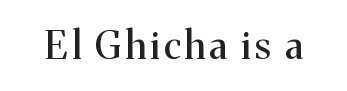
{"serif": "yes", "italic": "no", "width": "normal", "stroke_contrast": "medium", "x_height": "medium", "monospaced": "no", "underline": "no", "glyph_px": 38}
